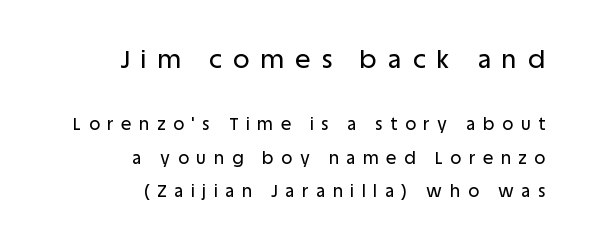
The image shows 25 px text type, upright; set right-aligned, loose line spacing (1.97x), unusually wide letter spacing (+0.46 em), not underlined; the first (top) block is 1.47x larger.
